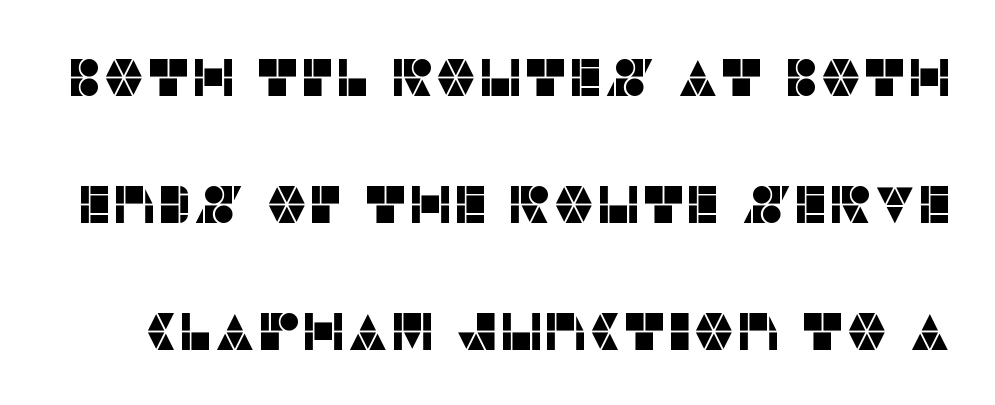
The letters sit at their default tracking, neither squeezed nor spread. If you measured baseline to baseline, you'd find a long distance. Descender tails drop into unmarked territory. Characters remain perfectly vertical along every line. The characters display no serif detailing; their extremities are plain.
